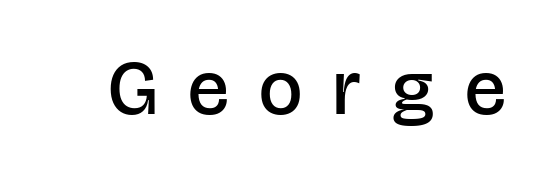
Every letter is mildly thick-stroked: semibold rather than bold. Spacing verdict: proportional, widths tailored to each character. The area under the type is left untouched. You can tell it's not italic because the verticals are truly vertical. Does the type have serifs? No, each stem ends abruptly. Tracking value appears strongly positive — letters spread wide.
